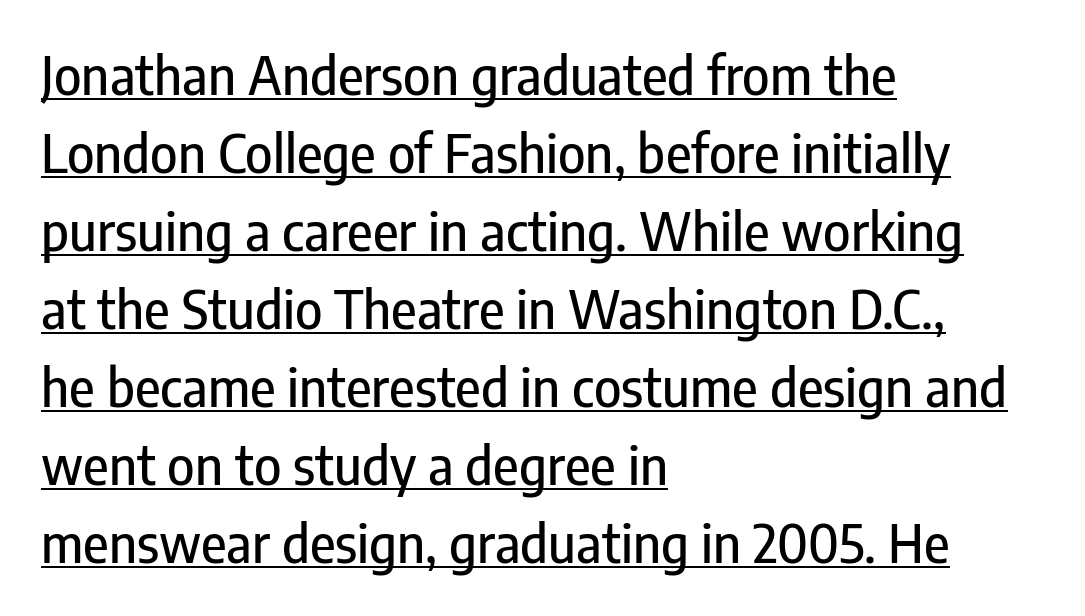
What decoration does the sample have? An underline. Interline gaps are of average width in this sample. To sum up the face: it is a sans, with no serifs. There is no visible air inserted between adjacent glyphs. The passage shown is typed in a proportional face where columns would drift.
